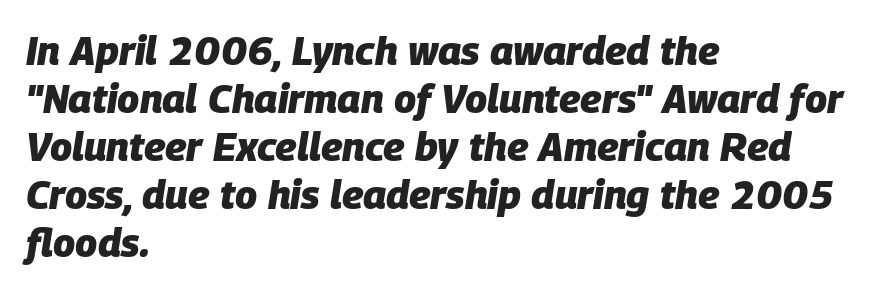
Designer's note — italics engaged. The font is running at its bold setting. The letters advance in unequal steps, a hallmark of proportional type. Caption: multi-line text, flush left, ragged right. The type is set solid horizontally, with unmodified tracking.
